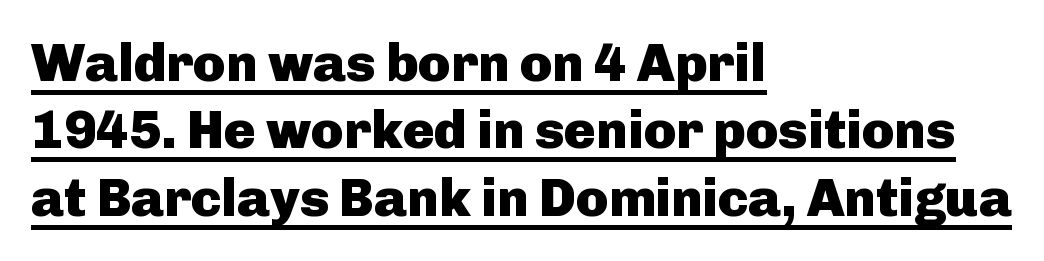
The image shows 53 px heavy sans-serif type, upright; set left-aligned, normal line spacing (1.27x), normal letter spacing, underlined; low stroke contrast and a medium x-height.
